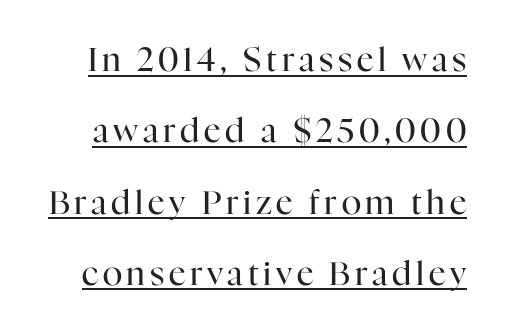
{"serif": "yes", "italic": "no", "bold": "no", "weight": "regular", "width": "normal", "stroke_contrast": "high", "x_height": "medium", "monospaced": "no", "underline": "yes", "line_spacing": "loose", "line_spacing_ratio": 2.16, "glyph_px": 33}
